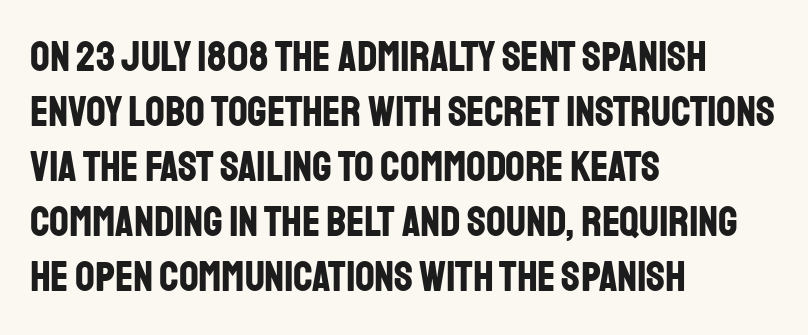
{"serif": "no", "italic": "no", "bold": "yes", "weight": "bold", "width": "condensed", "stroke_contrast": "low", "x_height": "large", "monospaced": "no", "underline": "no", "align": "left", "line_spacing": "normal", "line_spacing_ratio": 1.28, "letter_spacing": "normal", "letter_spacing_em": 0.0, "glyph_px": 43}
